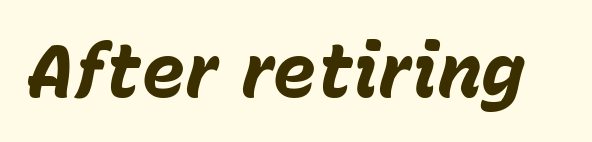
Q: Is the text bold? A: Yes.
Q: Is the text italic (slanted)? A: Yes, it leans right by about 15 degrees.
Q: Is the text underlined? A: No.
Q: Is the spacing between letters normal or unusually wide? A: Normal.
Q: Width (condensed, normal, or wide)? A: Normal.
Q: Stroke contrast? A: Low.
Q: x-height? A: Medium.
Q: Monospaced? A: No.
